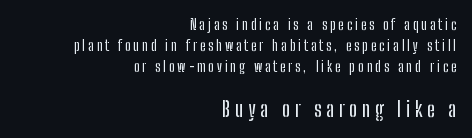
{"italic": "no", "underline": "no", "align": "right", "line_spacing": "normal", "line_spacing_ratio": 1.5, "letter_spacing": "wide", "letter_spacing_em": 0.22, "larger_block": "second", "size_ratio": 1.5, "glyph_px": 21}
